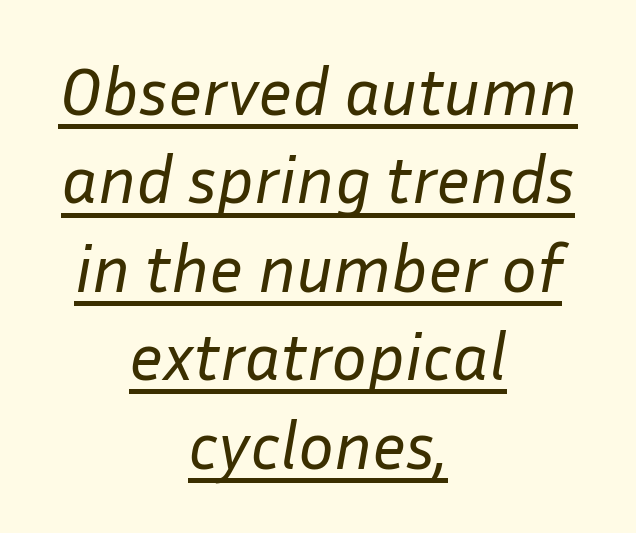
Interline gaps are of average width in this sample. An italicized treatment has been applied to the whole sample. A typographer would call this underscored text. Compared with typical body copy, the letter spacing here is the same. Is the type heavy? It reads as light-to-regular instead.
